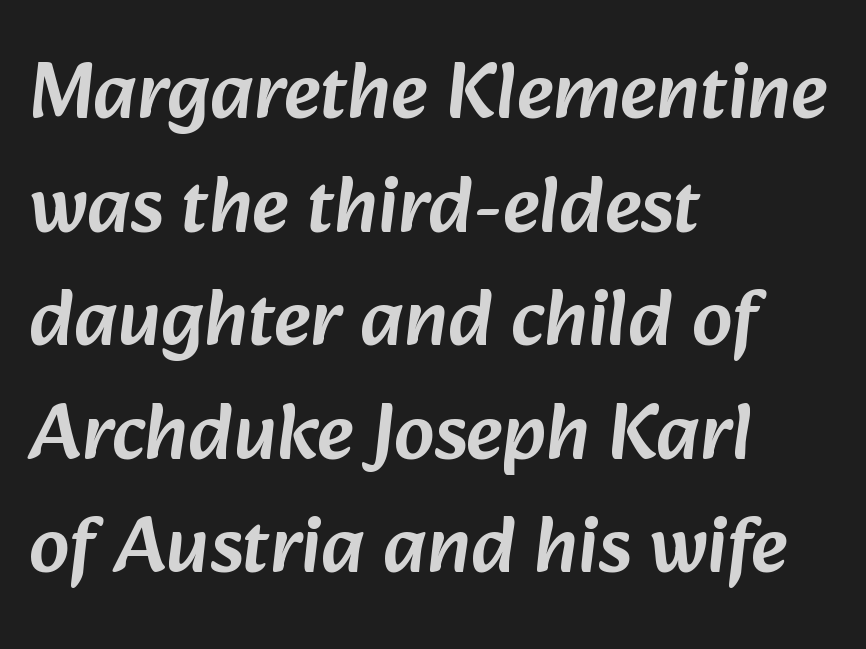
The compositor pushed each line to the left boundary. Compared with typical paragraphs, the rows here are spaced about the same. Think of a printed novel: that variable character pitch is what you see here. Nope, no serifs anywhere on these letters. This rendering features lettering with no underline. You could call the tracking neutral — neither tight nor loose.
